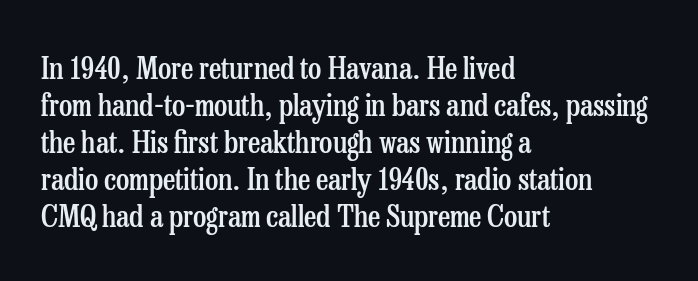
The image shows 30 px semibold, condensed serif type, upright; set left-aligned, line spacing 1.23x, normal letter spacing, not underlined; low stroke contrast and a medium x-height.
